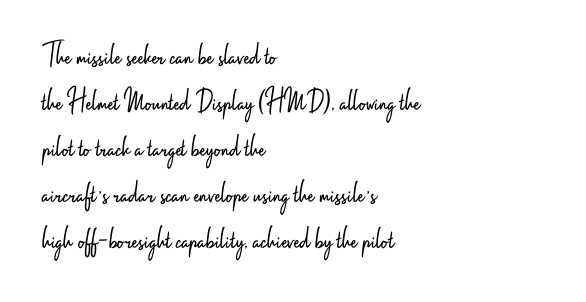
The image shows 32 px light, condensed sans-serif type; set left-aligned, normal line spacing (1.44x), normal letter spacing, not underlined; low stroke contrast and a small x-height.
